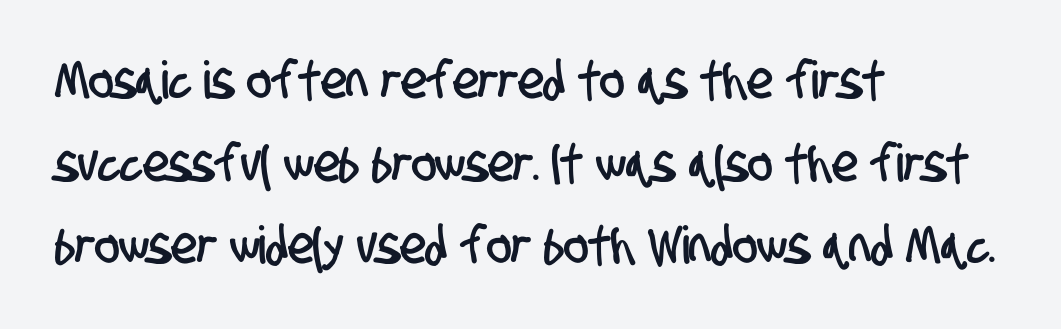
You could not count columns in this text — the font is proportionally spaced. Is the block centered? No — it sits flush against the left margin. Beneath every word, the page is bare. Notice how descenders clear the ascenders below comfortably — that's standard leading. The type is set solid horizontally, with unmodified tracking.
